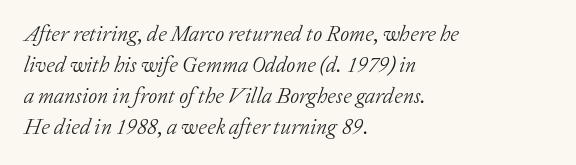
Q: Is the text bold? A: No.
Q: Is the text italic (slanted)? A: Yes, it leans right by about 20 degrees.
Q: Is the text underlined? A: No.
Q: How is the paragraph aligned? A: Left-aligned.
Q: Is the spacing between letters normal or unusually wide? A: Normal.
Q: Is the spacing between lines tight, normal or loose? A: Normal.
